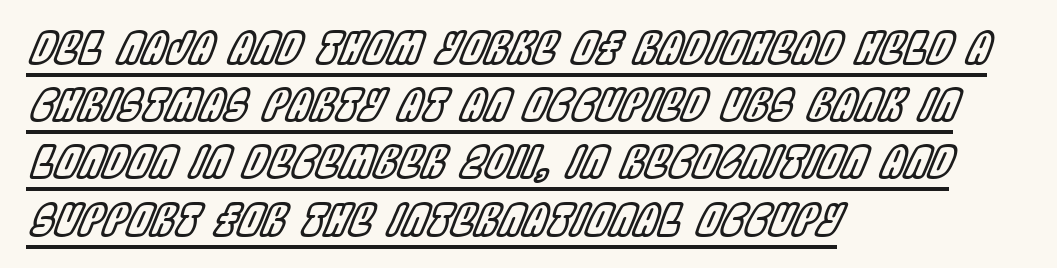
Q: Is the text italic (slanted)? A: Yes, it leans right by about 22 degrees.
Q: Is the text underlined? A: Yes.
Q: How is the paragraph aligned? A: Left-aligned.
Q: Is the spacing between letters normal or unusually wide? A: Normal.
Q: Is the spacing between lines tight, normal or loose? A: Normal.
Q: Width (condensed, normal, or wide)? A: Condensed.
Q: x-height? A: Large.
Q: Monospaced? A: No.
